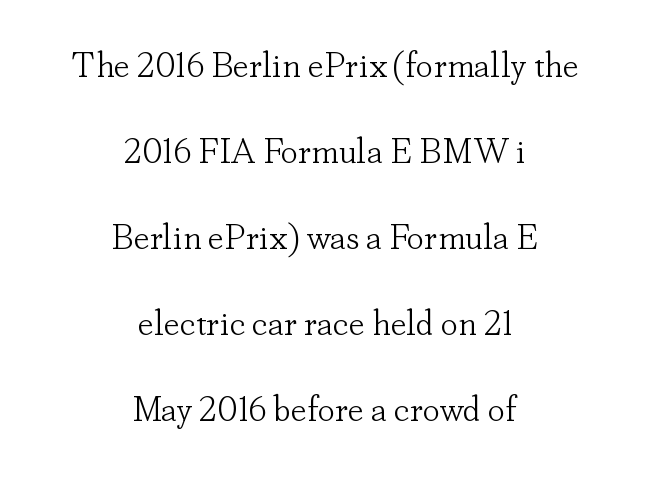
Q: Is the text bold? A: No.
Q: Is the text italic (slanted)? A: No, it is upright.
Q: Is the typeface a serif or a sans-serif typeface? A: Serif.
Q: Is the text underlined? A: No.
Q: How is the paragraph aligned? A: Centered.
Q: Is the spacing between letters normal or unusually wide? A: Normal.
Q: Is the spacing between lines tight, normal or loose? A: Loose.
Q: Width (condensed, normal, or wide)? A: Normal.
Q: Stroke contrast? A: Low.
Q: x-height? A: Small.
Q: Monospaced? A: No.
